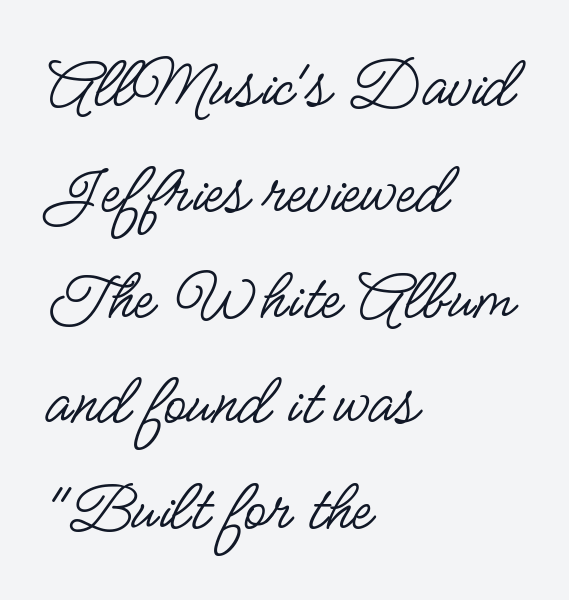
The image shows 74 px regular-weight, condensed sans-serif type; set left-aligned, normal line spacing (1.43x), normal letter spacing, not underlined; low stroke contrast and a small x-height.
